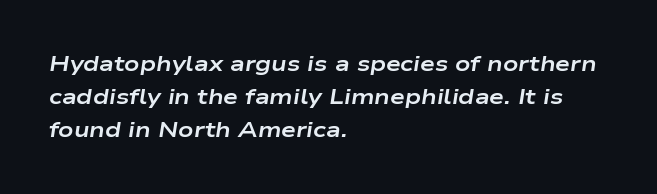
The image shows 21 px bold type, italic (leaning right); set left-aligned, normal line spacing (1.57x), normal letter spacing, not underlined.
